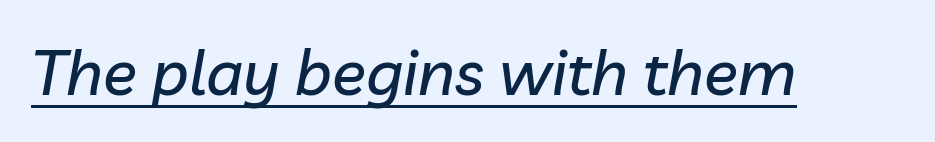
The image shows 63 px text type, italic (leaning right); set normal letter spacing, underlined; low stroke contrast and a medium x-height.
